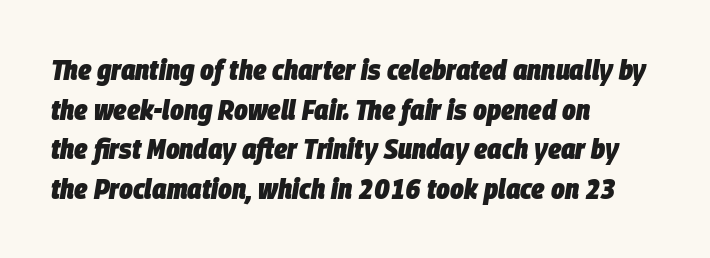
The image shows 29 px heavy, condensed type, italic (leaning right); set left-aligned, normal line spacing (1.37x), normal letter spacing, not underlined; low stroke contrast and a large x-height.
